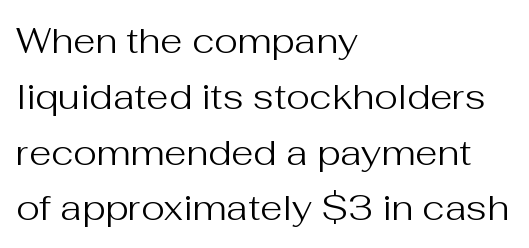
Q: Is the text bold? A: No.
Q: Is the text italic (slanted)? A: No, it is upright.
Q: Is the typeface a serif or a sans-serif typeface? A: Sans-serif.
Q: Is the text underlined? A: No.
Q: How is the paragraph aligned? A: Left-aligned.
Q: Is the spacing between letters normal or unusually wide? A: Normal.
Q: Is the spacing between lines tight, normal or loose? A: Normal.
Q: Width (condensed, normal, or wide)? A: Normal.
Q: Stroke contrast? A: Medium.
Q: x-height? A: Medium.
Q: Monospaced? A: No.
